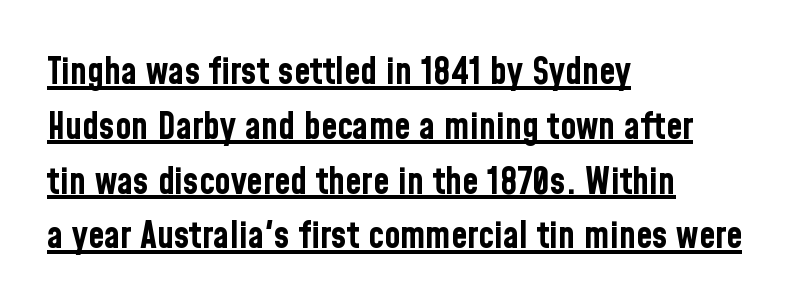
Q: Is the text bold? A: Yes.
Q: Is the text italic (slanted)? A: No, it is upright.
Q: Is the typeface a serif or a sans-serif typeface? A: Sans-serif.
Q: Is the text underlined? A: Yes.
Q: How is the paragraph aligned? A: Left-aligned.
Q: Is the spacing between letters normal or unusually wide? A: Normal.
Q: Is the spacing between lines tight, normal or loose? A: Normal.
Q: Width (condensed, normal, or wide)? A: Condensed.
Q: Stroke contrast? A: Low.
Q: x-height? A: Medium.
Q: Monospaced? A: No.
